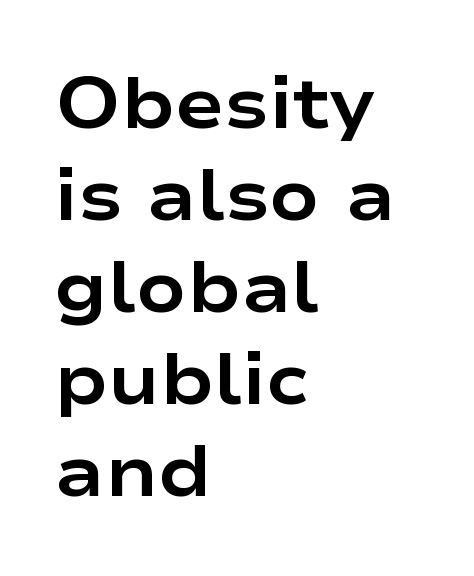
Students, this is bold: see how much ink each stroke carries. This is roman type, the default non-slanted kind. The strip under each line holds only bare page. Think of a printed novel: that variable character pitch is what you see here. The paragraph shown leans on its left margin. Classification — sans serif.
